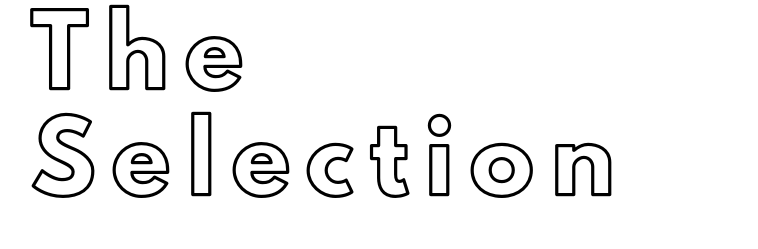
The image shows 64 px text type, upright; set left-aligned, normal line spacing (1.65x), unusually wide letter spacing (+0.26 em), not underlined; a small x-height.
